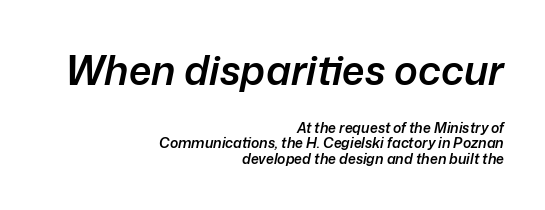
The image shows 40 px semibold type, italic (leaning right); set right-aligned, tight line spacing (1.1x), normal letter spacing, not underlined; the first (top) block is 2.86x larger; low stroke contrast and a medium x-height.
